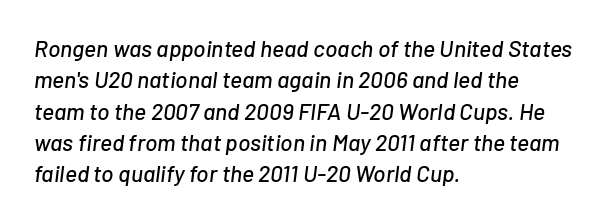
Q: Is the text italic (slanted)? A: Yes, it leans right by about 7 degrees.
Q: Is the text underlined? A: No.
Q: How is the paragraph aligned? A: Left-aligned.
Q: Is the spacing between letters normal or unusually wide? A: Normal.
Q: Is the spacing between lines tight, normal or loose? A: Normal.
